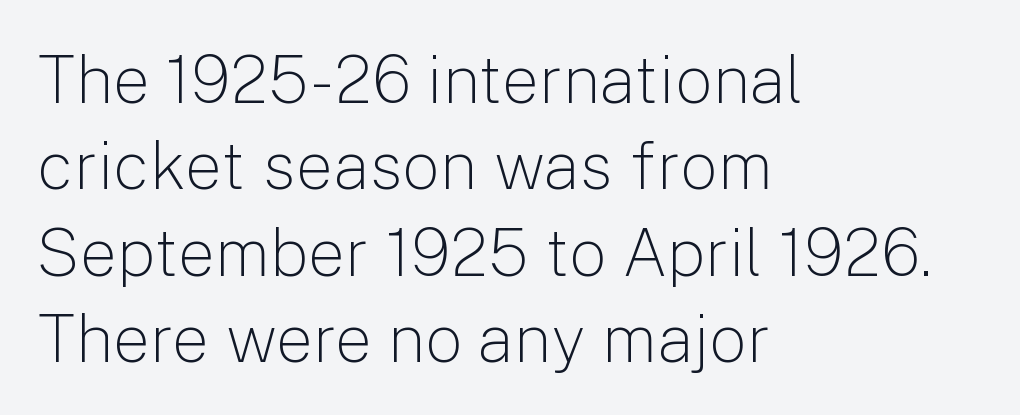
You can tell it's not italic because the verticals are truly vertical. A light-to-regular cut is what we see here. This rendering employs a face without finishing strokes, i.e., a sans-serif. The rendering anchors every line to the left-hand side.
